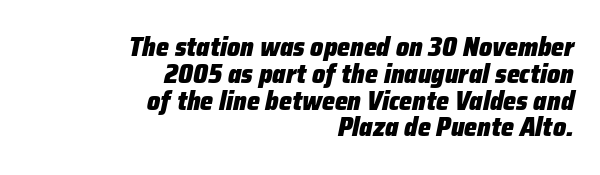
The baseline area is clear. Standard letterfit; no display-style spreading of the glyphs. The passage is arranged like a letterhead date or caption credit — flush right. The leading is snug, giving the passage a crowded texture. Pretty heavy lettering here — definitely bold. These lines were composed using italics.
